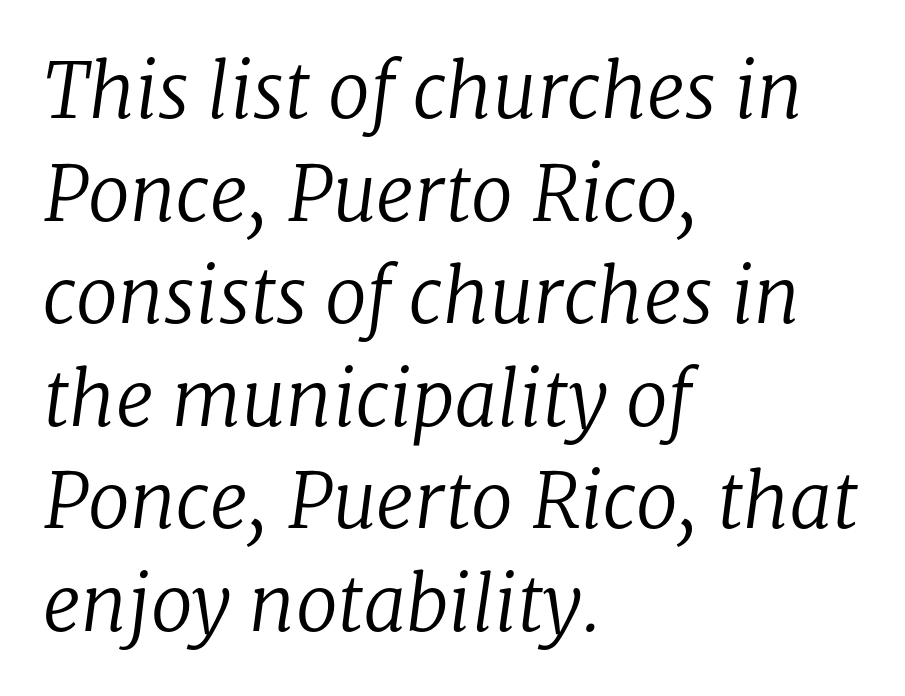
Q: Is the text bold? A: No.
Q: Is the text italic (slanted)? A: Yes, it leans right by about 8 degrees.
Q: Is the typeface a serif or a sans-serif typeface? A: Serif.
Q: Is the text underlined? A: No.
Q: How is the paragraph aligned? A: Left-aligned.
Q: Is the spacing between letters normal or unusually wide? A: Normal.
Q: Is the spacing between lines tight, normal or loose? A: Normal.
Q: Width (condensed, normal, or wide)? A: Normal.
Q: Stroke contrast? A: Low.
Q: x-height? A: Medium.
Q: Monospaced? A: No.
